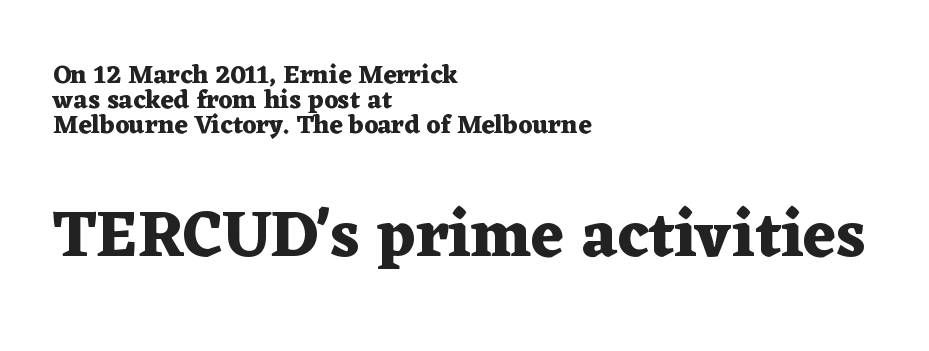
{"serif": "yes", "italic": "no", "bold": "yes", "weight": "heavy", "width": "wide", "stroke_contrast": "medium", "x_height": "medium", "monospaced": "no", "underline": "no", "align": "left", "line_spacing": "tight", "line_spacing_ratio": 0.97, "letter_spacing": "normal", "letter_spacing_em": 0.0, "larger_block": "second", "size_ratio": 2.5, "glyph_px": 65}
